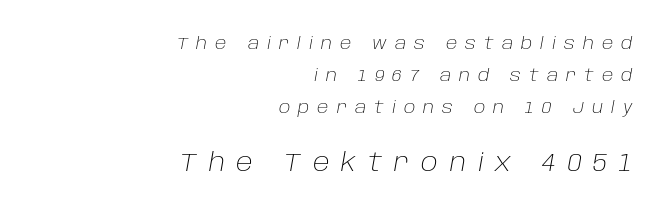
The image shows 25 px text type, italic (leaning right); set right-aligned, line spacing 1.89x, unusually wide letter spacing (+0.47 em), not underlined; the second (bottom) block is 1.47x larger.
